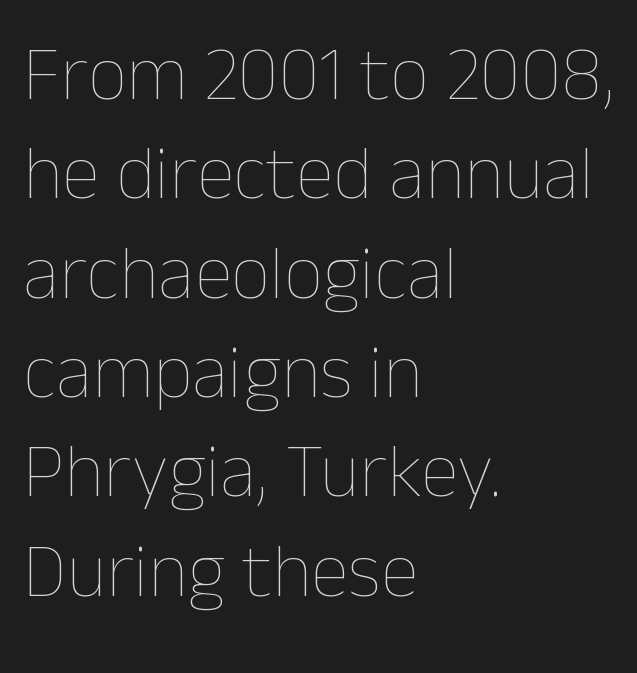
The image shows 77 px thin type, upright; set left-aligned, normal line spacing (1.29x), normal letter spacing, not underlined; low stroke contrast and a medium x-height.
